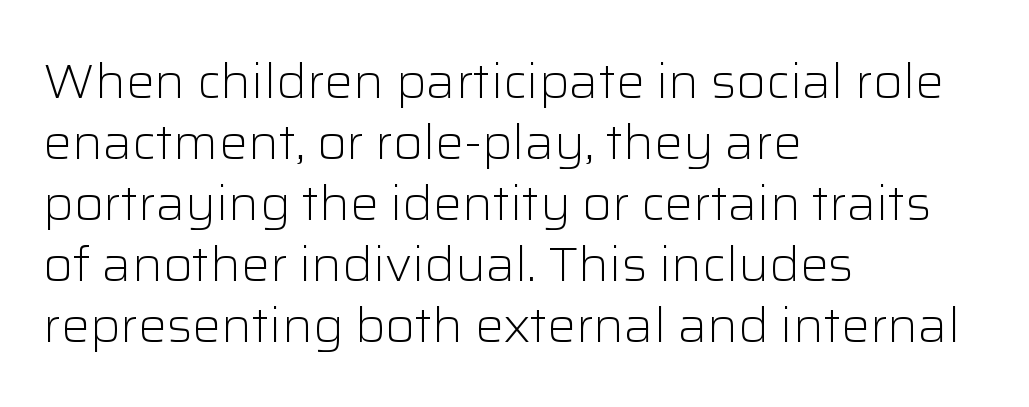
Check where the strokes stop: nothing finishes them off — pure sans. Caption: face not bold, strokes unweighted. The lines sit at an ordinary, default distance from one another. The font's upright variant was chosen for this text. Left-aligned paragraph, ragged on the right. Descenders are the only things crossing below the line.
